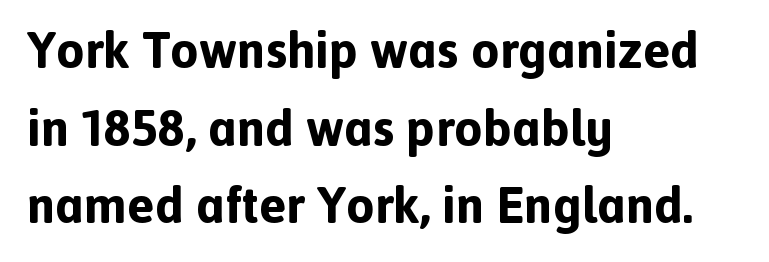
{"serif": "no", "italic": "no", "bold": "yes", "weight": "bold", "width": "normal", "x_height": "medium", "monospaced": "no", "underline": "no", "align": "left", "line_spacing": "normal", "line_spacing_ratio": 1.52, "letter_spacing": "normal", "letter_spacing_em": 0.0, "glyph_px": 51}
